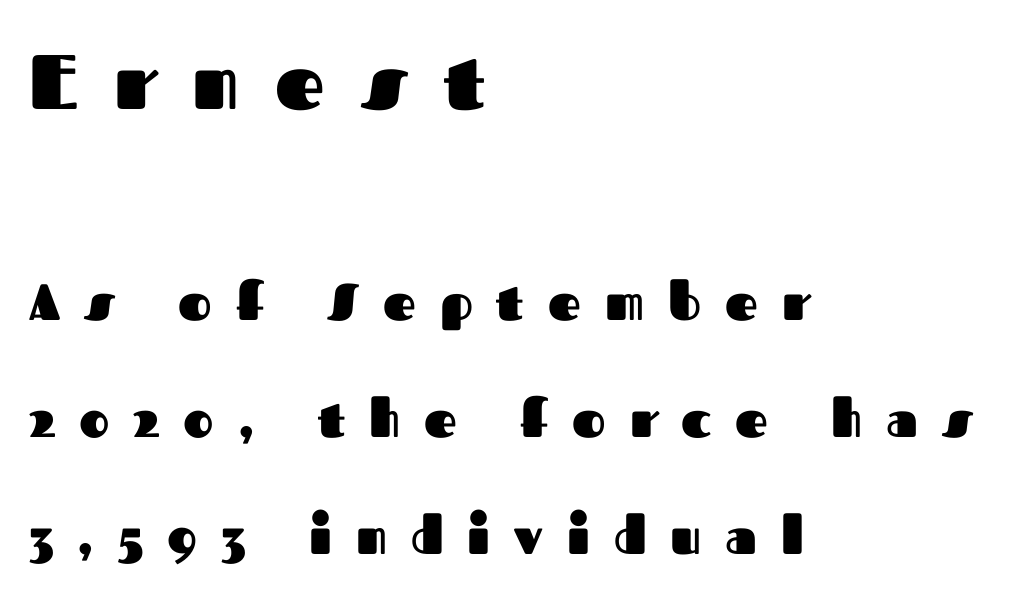
The image shows 77 px heavy sans-serif type, upright; set left-aligned, loose line spacing (2.29x), unusually wide letter spacing (+0.47 em), not underlined; the first (top) block is 1.51x larger; medium stroke contrast and a medium x-height.
